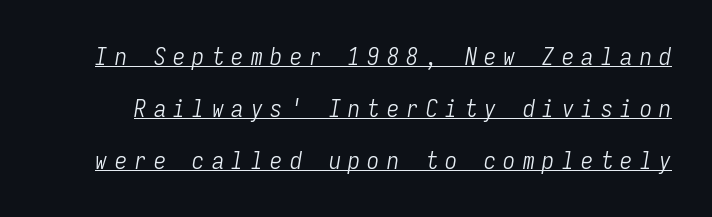
A light-to-regular cut is what we see here. Tracking value appears strongly positive — letters spread wide. A rule runs beneath these lines of type. Yep, that's italic — everything's leaning. The block of text is sparse from top to bottom, with ample space between rows.
